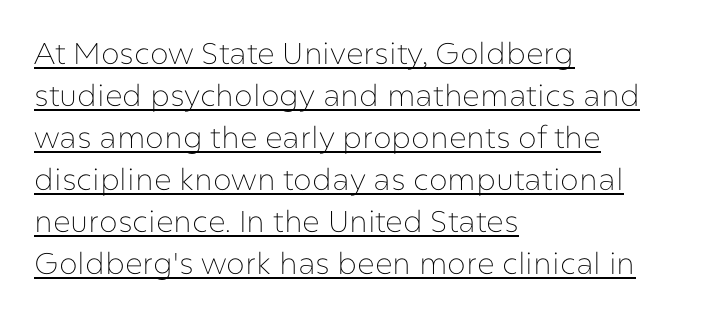
No heavy texture on the line: the type isn't bold. Observe the ordinary spacing: letters are neighbours, not strangers. Looks like regular typesetting: each glyph gets only the width it needs. This block has exactly the height ordinary leading produces. The letters carry no serifs — their stems end cleanly without finishing strokes. Nope, not italic — everything's standing straight.
